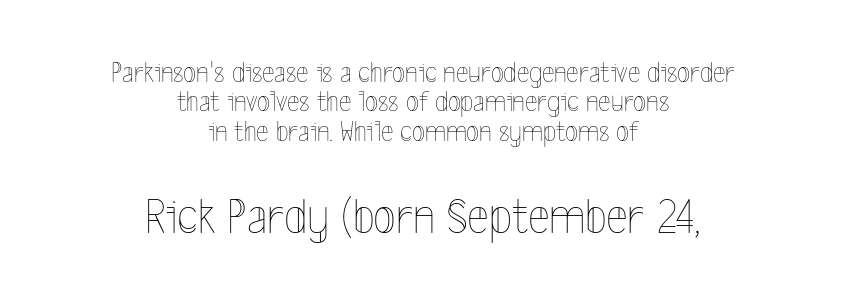
{"italic": "no", "bold": "no", "weight": "thin", "width": "condensed", "x_height": "medium", "monospaced": "no", "underline": "no", "align": "center", "line_spacing": "tight", "line_spacing_ratio": 0.98, "letter_spacing": "normal", "letter_spacing_em": 0.0, "larger_block": "second", "size_ratio": 1.73, "glyph_px": 52}
